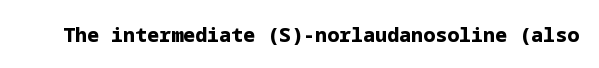
The image shows 20 px bold type, upright; set normal letter spacing, not underlined.
